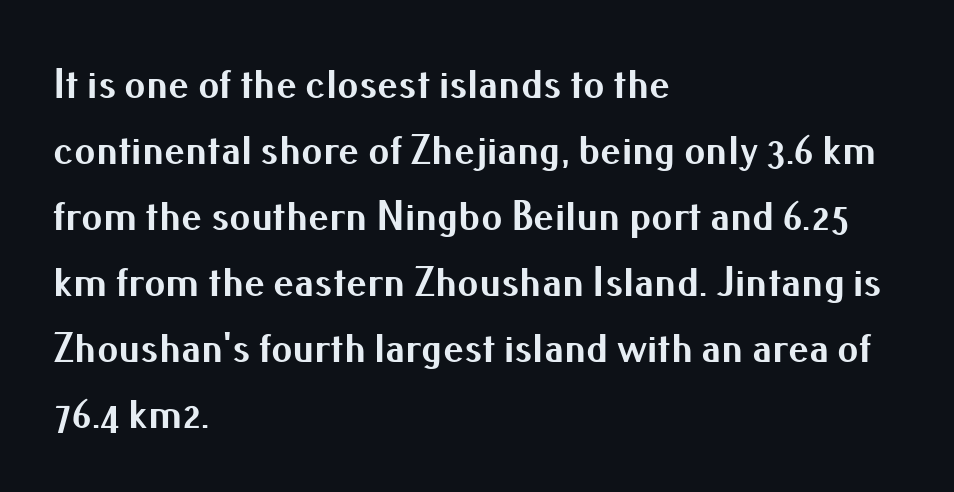
Spacing verdict: proportional, widths tailored to each character. You could call the tracking neutral — neither tight nor loose. Letterform terminals end flat and unadorned throughout the passage. Summary of vertical rhythm: regular, with standard interline spacing. A classic flush-left, rag-right setting is used for this passage. Style check: upright.
